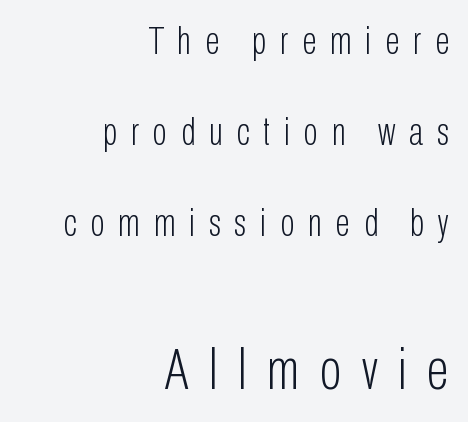
The typeface chosen for these lines omits serifs. Unmarked baselines from the first word to the last. Do the letters lean? They stand straight. Think of a printed novel: that variable character pitch is what you see here. The letters look calm and open, with moderate or lighter stems. The ragged edge is on the left, which tells us the setting is flush right.
